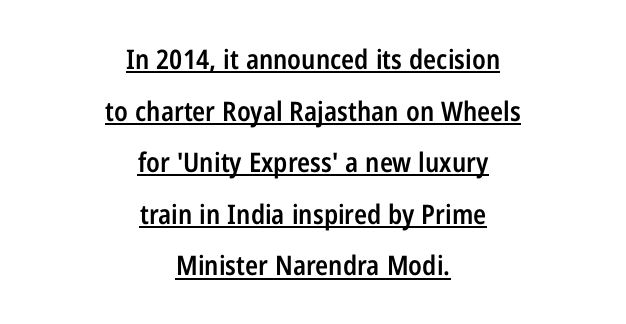
Q: Is the text bold? A: Semi-bold.
Q: Is the text italic (slanted)? A: No, it is upright.
Q: Is the text underlined? A: Yes.
Q: How is the paragraph aligned? A: Centered.
Q: Is the spacing between letters normal or unusually wide? A: Normal.
Q: Is the spacing between lines tight, normal or loose? A: Loose.
